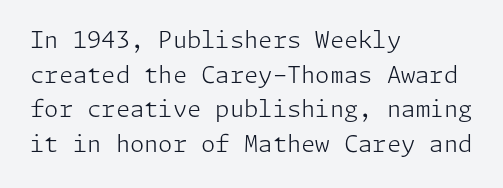
Q: Is the text bold? A: No.
Q: Is the text italic (slanted)? A: No, it is upright.
Q: Is the text underlined? A: No.
Q: How is the paragraph aligned? A: Left-aligned.
Q: Is the spacing between letters normal or unusually wide? A: Normal.
Q: Is the spacing between lines tight, normal or loose? A: Normal.
